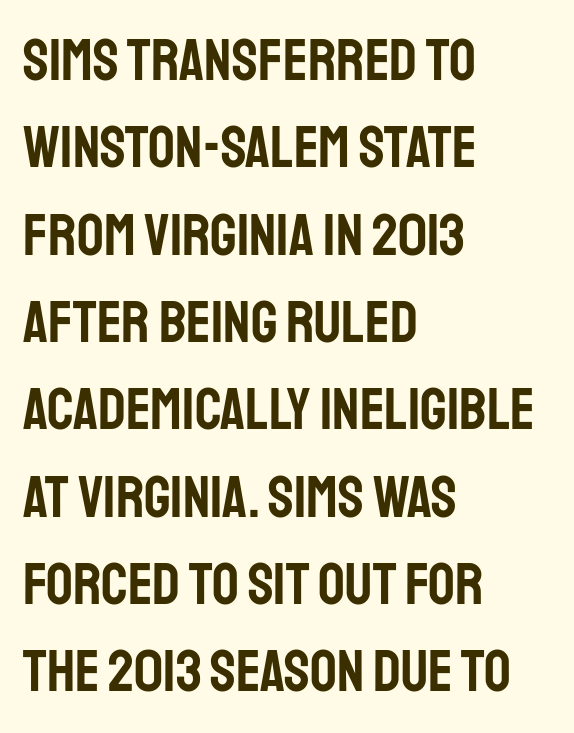
Q: Is the text italic (slanted)? A: No, it is upright.
Q: Is the typeface a serif or a sans-serif typeface? A: Sans-serif.
Q: Is the text underlined? A: No.
Q: How is the paragraph aligned? A: Left-aligned.
Q: Is the spacing between letters normal or unusually wide? A: Normal.
Q: Is the spacing between lines tight, normal or loose? A: Normal.
Q: Width (condensed, normal, or wide)? A: Condensed.
Q: Stroke contrast? A: Low.
Q: x-height? A: Large.
Q: Monospaced? A: No.
